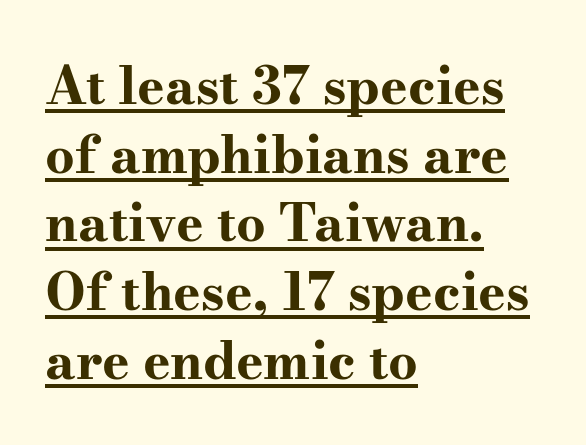
Compared with an ordinary text face, these strokes are far heavier — a full bold. Which margin do the lines hug? The left one — the right edge is uneven. Yep, those are serifs on the letters. Looks like regular typesetting: each glyph gets only the width it needs.
